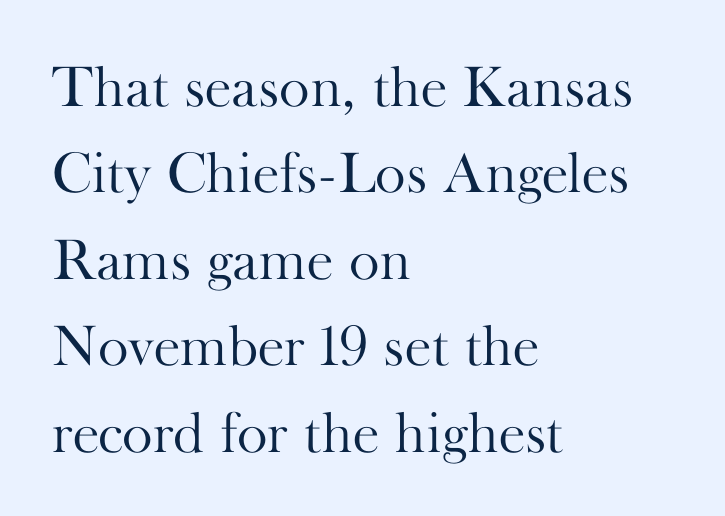
The image shows 58 px light serif type, upright; set left-aligned, normal line spacing (1.49x), normal letter spacing, not underlined; high stroke contrast and a small x-height.
